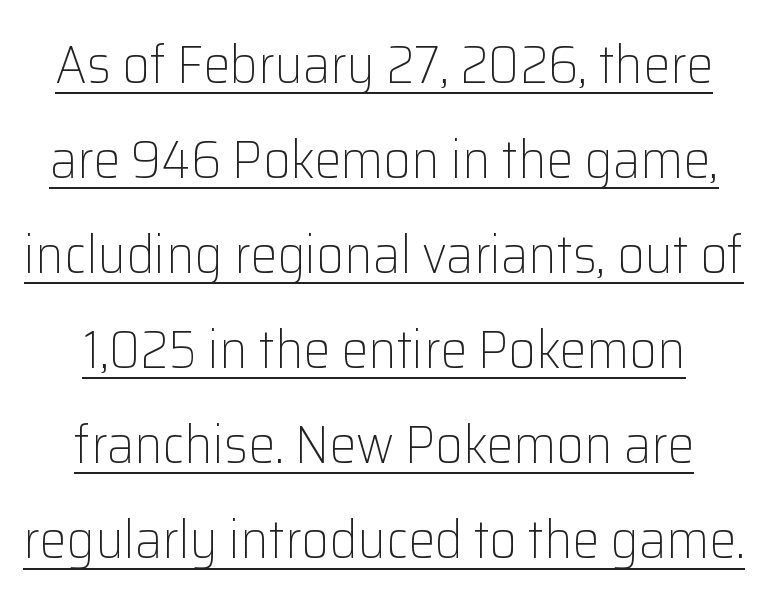
Q: Is the text bold? A: No.
Q: Is the text italic (slanted)? A: No, it is upright.
Q: Is the typeface a serif or a sans-serif typeface? A: Sans-serif.
Q: Is the text underlined? A: Yes.
Q: Is the spacing between letters normal or unusually wide? A: Normal.
Q: Width (condensed, normal, or wide)? A: Normal.
Q: Stroke contrast? A: Low.
Q: x-height? A: Medium.
Q: Monospaced? A: No.
